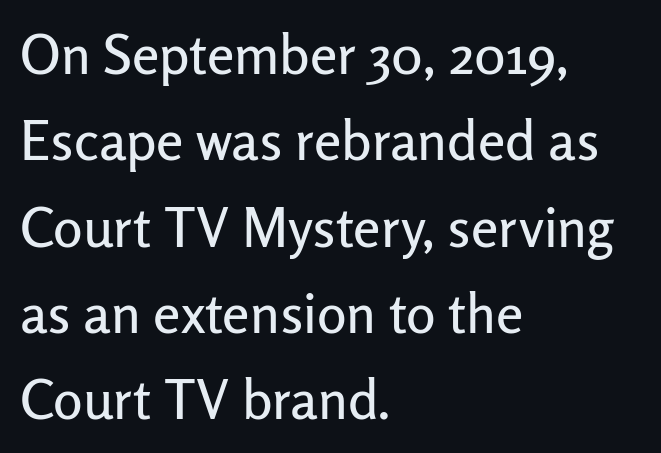
The image shows 55 px sans-serif type, upright; set left-aligned, normal line spacing (1.57x), normal letter spacing, not underlined; low stroke contrast and a medium x-height.
